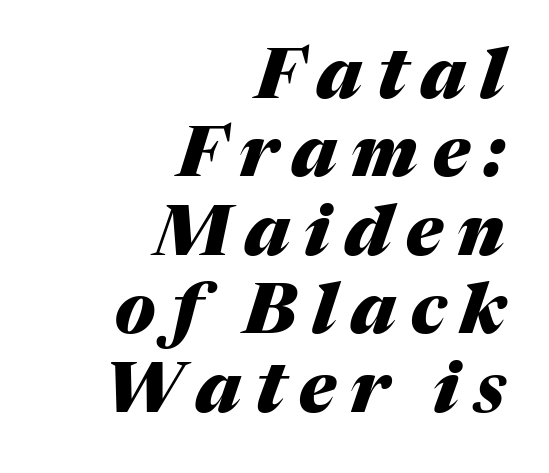
Character widths vary here, with narrow letters taking less room than wide ones. Slant detected: the letters are inclined. Descender tails drop into unmarked territory. The letters are bold, with thick, heavy strokes.
